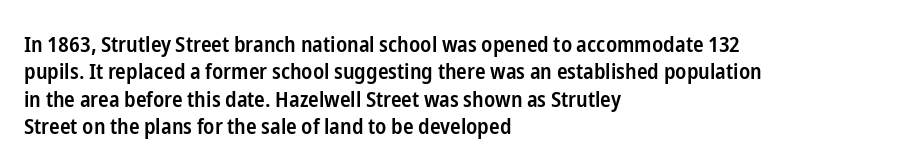
{"italic": "no", "bold": "semi", "underline": "no", "align": "left", "line_spacing": "normal", "line_spacing_ratio": 1.25, "letter_spacing": "normal", "letter_spacing_em": 0.0, "glyph_px": 22}
